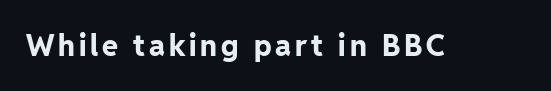
A typesetter would label this face a sans. Character widths vary here, with narrow letters taking less room than wide ones. The face used here has the dense, thick strokes of a bold. No italicization has been applied; the sample stays upright. Letters rest on an invisible, unmarked baseline.
